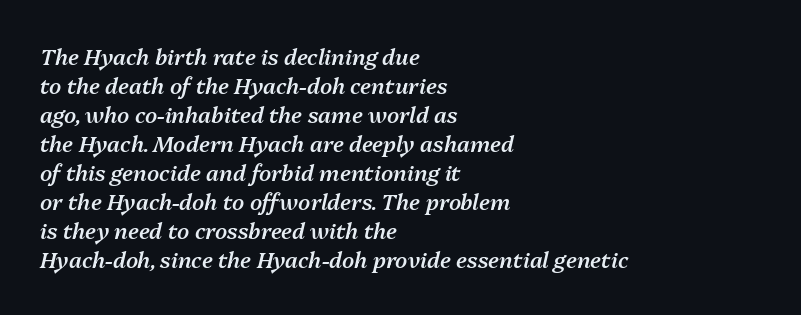
Q: Is the text bold? A: Semi-bold.
Q: Is the text italic (slanted)? A: Yes, it leans right by about 13 degrees.
Q: Is the text underlined? A: No.
Q: How is the paragraph aligned? A: Left-aligned.
Q: Is the spacing between letters normal or unusually wide? A: Normal.
Q: Is the spacing between lines tight, normal or loose? A: Normal.
